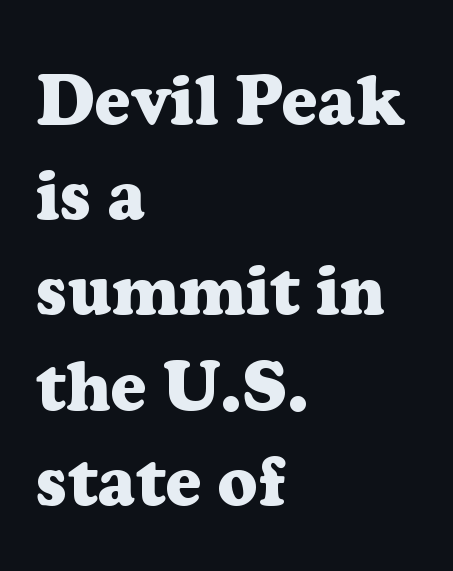
Q: Is the text bold? A: Yes.
Q: Is the text italic (slanted)? A: No, it is upright.
Q: Is the typeface a serif or a sans-serif typeface? A: Serif.
Q: Is the text underlined? A: No.
Q: How is the paragraph aligned? A: Left-aligned.
Q: Is the spacing between letters normal or unusually wide? A: Normal.
Q: Is the spacing between lines tight, normal or loose? A: Normal.
Q: Width (condensed, normal, or wide)? A: Normal.
Q: Stroke contrast? A: Low.
Q: x-height? A: Medium.
Q: Monospaced? A: No.
